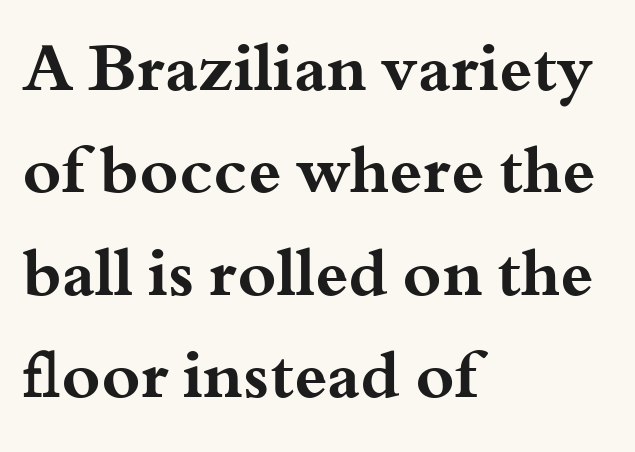
How would I describe the line gaps? Plain and ordinary. Bare-footed words on every line. Note the varied advance widths — an 'i' is clearly narrower than an 'm'. Posture: straight, roman, zero tilt.
